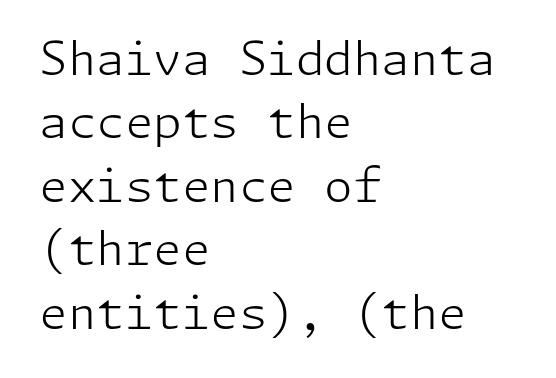
Q: Is the text bold? A: No.
Q: Is the text italic (slanted)? A: No, it is upright.
Q: Is the typeface a serif or a sans-serif typeface? A: Sans-serif.
Q: Is the text underlined? A: No.
Q: How is the paragraph aligned? A: Left-aligned.
Q: Is the spacing between letters normal or unusually wide? A: Normal.
Q: Is the spacing between lines tight, normal or loose? A: Normal.
Q: Width (condensed, normal, or wide)? A: Normal.
Q: Stroke contrast? A: Low.
Q: x-height? A: Medium.
